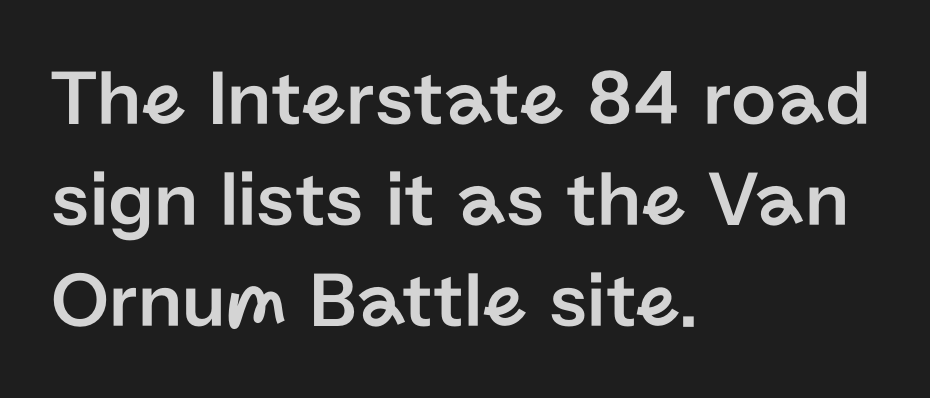
The letters stand upright; this is a roman face. The gaps between neighbouring characters are ordinary and unremarkable. No feet cap the strokes, marking this as sans-serif type. You could not count columns in this text — the font is proportionally spaced.
